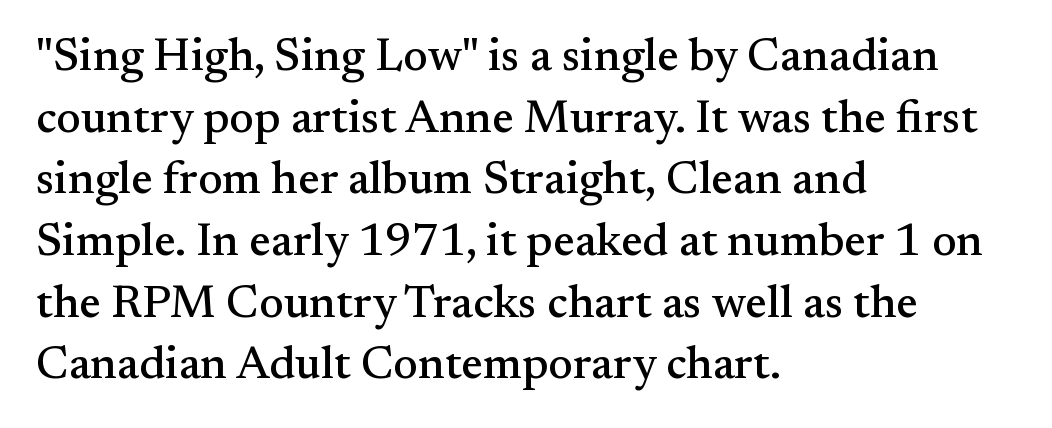
The image shows 46 px serif type, upright; set left-aligned, normal line spacing (1.34x), normal letter spacing, not underlined; medium stroke contrast and a small x-height.
